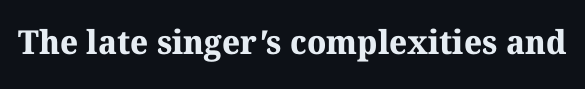
Q: Is the text bold? A: Yes.
Q: Is the typeface a serif or a sans-serif typeface? A: Serif.
Q: Is the text underlined? A: No.
Q: Is the spacing between letters normal or unusually wide? A: Normal.
Q: Width (condensed, normal, or wide)? A: Normal.
Q: Stroke contrast? A: Medium.
Q: x-height? A: Medium.
Q: Monospaced? A: No.
